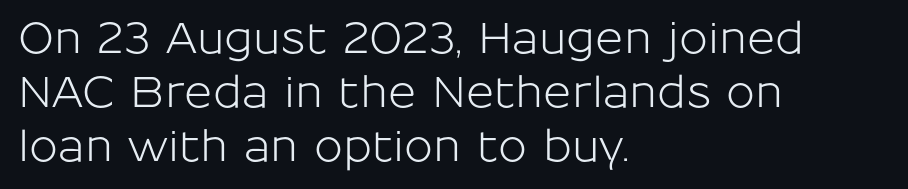
{"serif": "no", "italic": "no", "width": "normal", "stroke_contrast": "low", "x_height": "medium", "monospaced": "no", "underline": "no", "align": "left", "line_spacing": "normal", "line_spacing_ratio": 1.26, "letter_spacing": "normal", "letter_spacing_em": 0.0, "glyph_px": 43}
